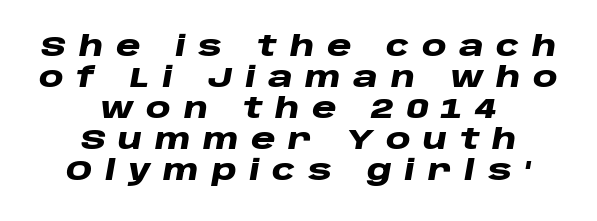
Q: Is the text bold? A: Yes.
Q: Is the text italic (slanted)? A: Yes, it leans right by about 10 degrees.
Q: Is the text underlined? A: No.
Q: How is the paragraph aligned? A: Centered.
Q: Is the spacing between letters normal or unusually wide? A: Unusually wide.
Q: Is the spacing between lines tight, normal or loose? A: Tight.
Q: Width (condensed, normal, or wide)? A: Wide.
Q: Stroke contrast? A: Low.
Q: x-height? A: Large.
Q: Monospaced? A: No.
